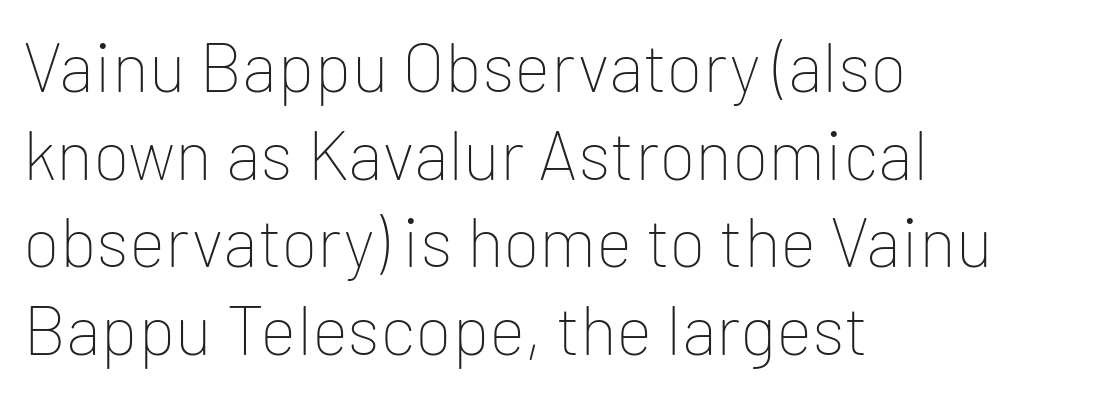
{"serif": "no", "italic": "no", "bold": "no", "weight": "thin", "width": "normal", "stroke_contrast": "low", "x_height": "medium", "monospaced": "no", "underline": "no", "align": "left", "line_spacing": "normal", "line_spacing_ratio": 1.27, "letter_spacing": "normal", "letter_spacing_em": 0.0, "glyph_px": 69}
